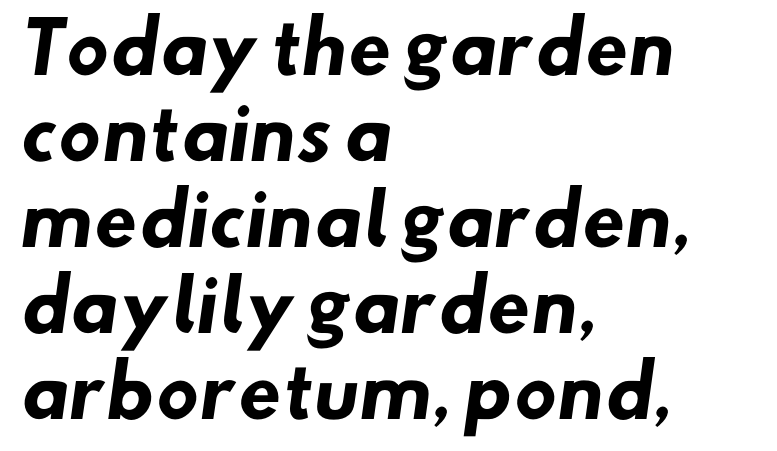
A dark, heavy texture on the line: the type is bold. Descenders hang freely into open space. A typesetter would call this proportional, since set widths differ per character. Look at the bottom of the vertical strokes: they stop flat, with no serifs. The letterforms sit shoulder to shoulder at normal distance. Notice how the passage keeps a crisp vertical edge on the left only.
